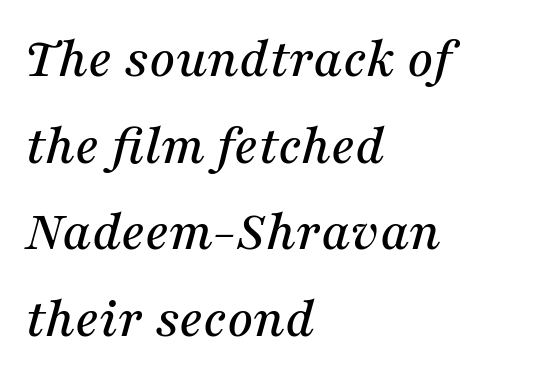
The image shows 57 px serif type, italic (leaning right); set left-aligned, normal line spacing (1.52x), normal letter spacing, not underlined; medium stroke contrast and a medium x-height.
